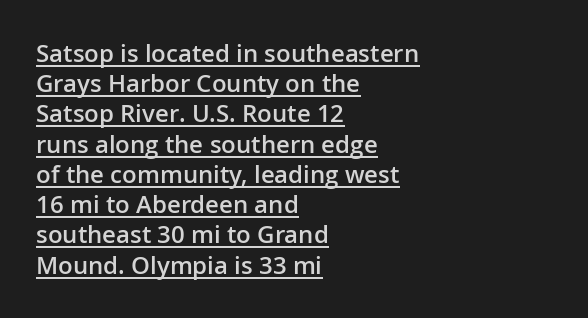
{"italic": "no", "bold": "semi", "underline": "yes", "align": "left", "line_spacing": "normal", "line_spacing_ratio": 1.26, "letter_spacing": "normal", "letter_spacing_em": 0.0, "glyph_px": 24}
